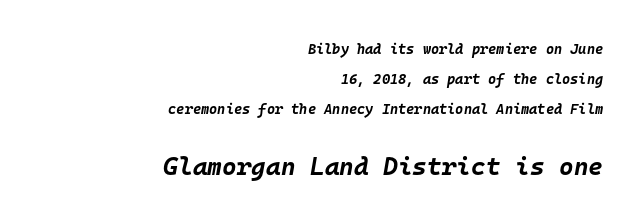
The image shows 25 px bold type, italic (leaning right); set right-aligned, loose line spacing (2.15x), normal letter spacing, not underlined; the second (bottom) block is 1.79x larger.
